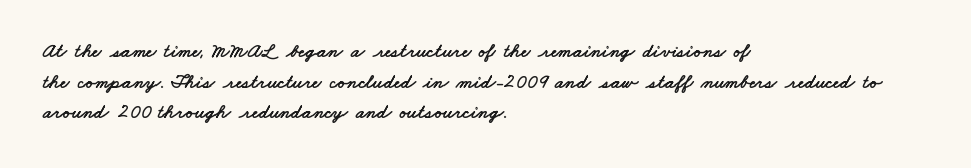
Glyph-to-glyph distance matches everyday printed text. The strip under each line holds only bare page. The line-height multiplier appears to be the usual default. The ragged edge is on the right, which tells us the setting is flush left.
